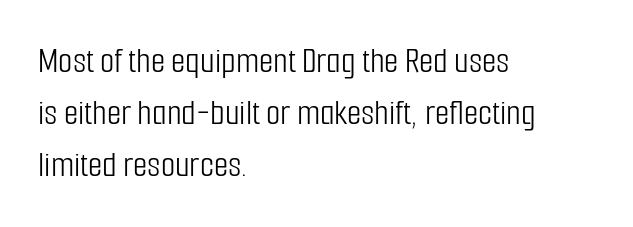
The image shows 37 px light, condensed sans-serif type, upright; set left-aligned, normal line spacing (1.41x), normal letter spacing, not underlined; low stroke contrast and a medium x-height.
